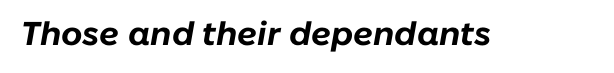
The image shows 33 px bold type, italic (leaning right); set normal letter spacing, not underlined; low stroke contrast and a medium x-height.
